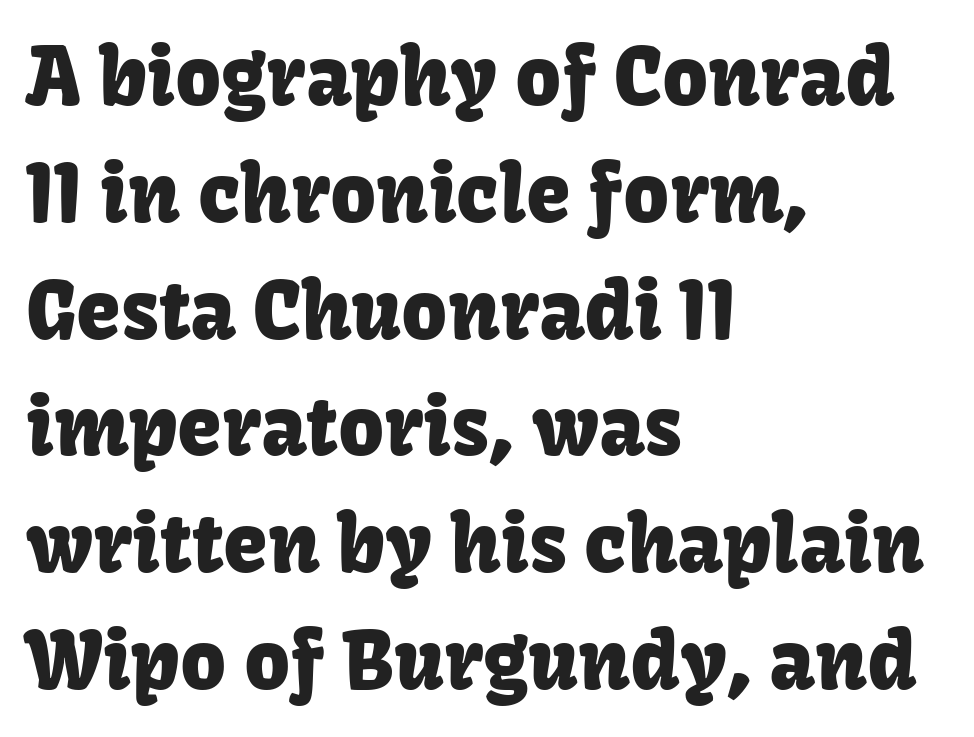
The image shows 80 px sans-serif type, upright; set left-aligned, normal line spacing (1.46x), normal letter spacing, not underlined; low stroke contrast and a medium x-height.
